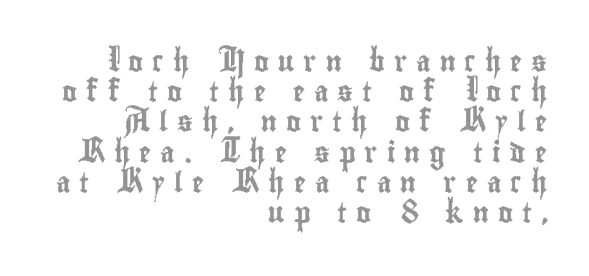
Q: Is the text italic (slanted)? A: No, it is upright.
Q: Is the text underlined? A: No.
Q: How is the paragraph aligned? A: Right-aligned.
Q: Is the spacing between letters normal or unusually wide? A: Unusually wide.
Q: Is the spacing between lines tight, normal or loose? A: Normal.
